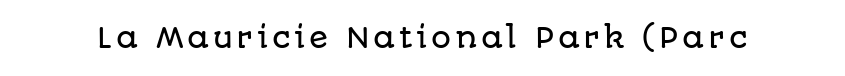
{"serif": "no", "italic": "no", "width": "normal", "stroke_contrast": "low", "x_height": "large", "monospaced": "no", "underline": "no", "glyph_px": 28}
